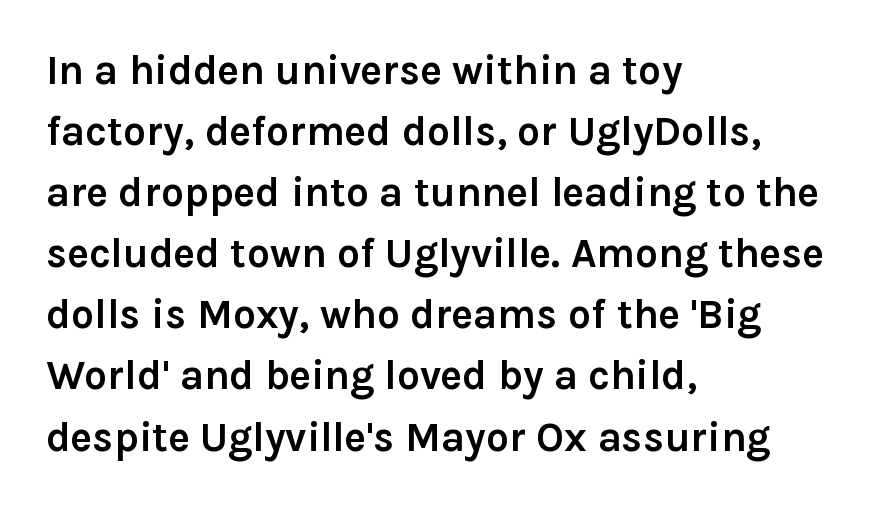
The image shows 41 px semibold sans-serif type, upright; set left-aligned, normal line spacing (1.49x), normal letter spacing, not underlined; a medium x-height.
